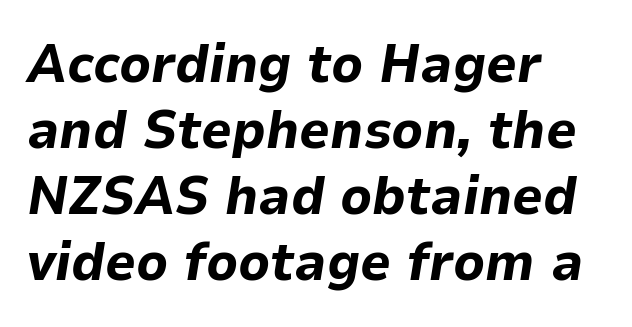
Q: Is the text bold? A: Yes.
Q: Is the text italic (slanted)? A: Yes, it leans right by about 9 degrees.
Q: Is the text underlined? A: No.
Q: How is the paragraph aligned? A: Left-aligned.
Q: Is the spacing between letters normal or unusually wide? A: Normal.
Q: Width (condensed, normal, or wide)? A: Normal.
Q: Stroke contrast? A: Low.
Q: x-height? A: Medium.
Q: Monospaced? A: No.
